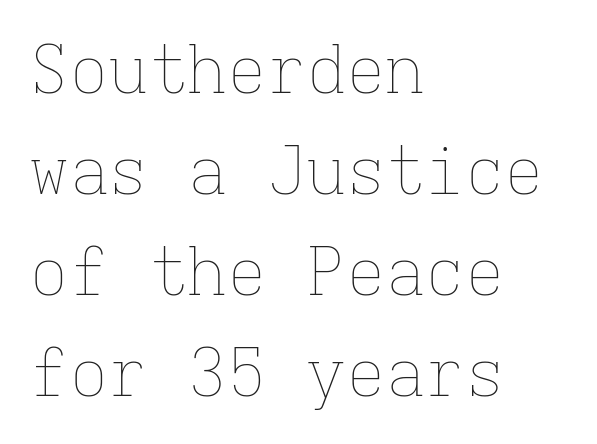
Notice how descenders clear the ascenders below comfortably — that's standard leading. Is the stroke heavy? The answer is a plain regular-or-lighter. The glyphs are unaccompanied by any horizontal stroke below them. The paragraph has a hard left edge and a soft right edge. These lines keep a tight, regular rhythm from letter to letter.
